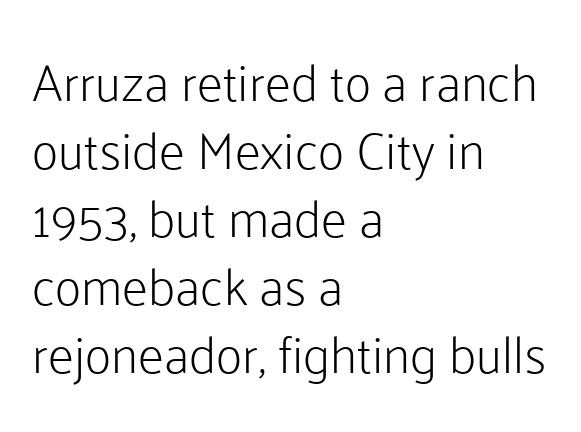
The image shows 52 px light sans-serif type, upright; set left-aligned, normal line spacing (1.31x), normal letter spacing, not underlined; low stroke contrast and a medium x-height.
